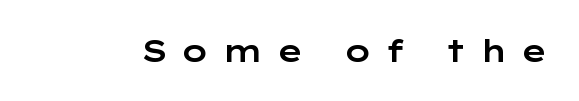
{"serif": "no", "italic": "no", "width": "wide", "stroke_contrast": "low", "x_height": "medium", "monospaced": "no", "underline": "no", "letter_spacing": "wide", "letter_spacing_em": 0.41, "glyph_px": 31}
